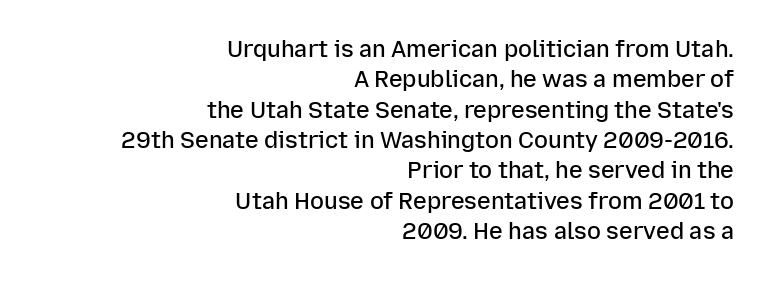
The image shows 23 px text type, upright; set right-aligned, normal line spacing (1.32x), normal letter spacing, not underlined.
